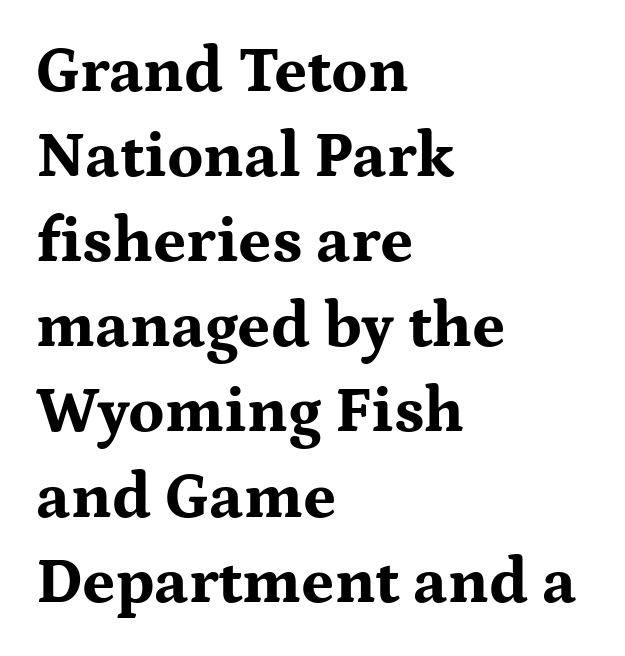
{"serif": "yes", "italic": "no", "bold": "yes", "weight": "bold", "width": "wide", "stroke_contrast": "medium", "x_height": "medium", "monospaced": "no", "underline": "no", "align": "left", "line_spacing": "normal", "line_spacing_ratio": 1.33, "letter_spacing": "normal", "letter_spacing_em": 0.0, "glyph_px": 64}
